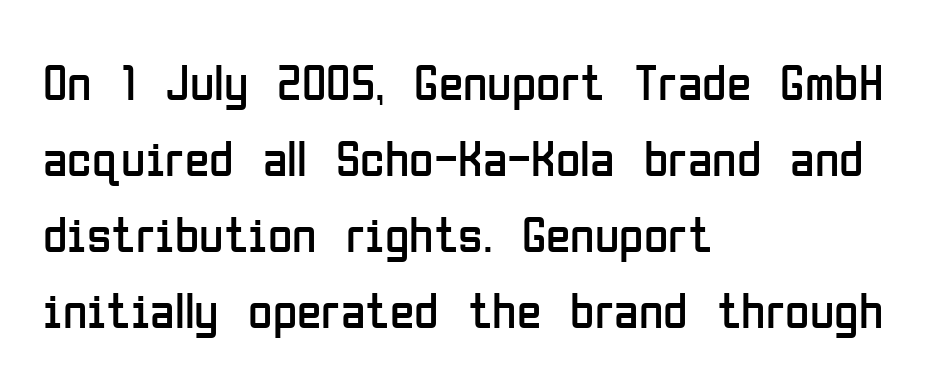
Q: Is the text bold? A: No.
Q: Is the text italic (slanted)? A: No, it is upright.
Q: Is the typeface a serif or a sans-serif typeface? A: Sans-serif.
Q: Is the text underlined? A: No.
Q: How is the paragraph aligned? A: Left-aligned.
Q: Is the spacing between letters normal or unusually wide? A: Normal.
Q: Is the spacing between lines tight, normal or loose? A: Normal.
Q: Width (condensed, normal, or wide)? A: Condensed.
Q: Stroke contrast? A: Low.
Q: x-height? A: Medium.
Q: Monospaced? A: No.
